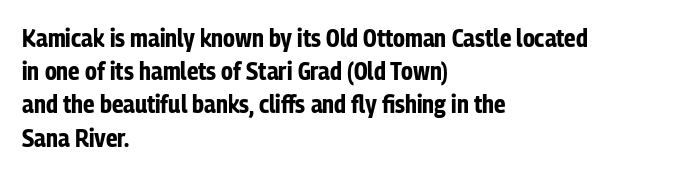
{"italic": "no", "bold": "yes", "underline": "no", "align": "left", "line_spacing": "normal", "line_spacing_ratio": 1.33, "letter_spacing": "normal", "letter_spacing_em": 0.0, "glyph_px": 25}
